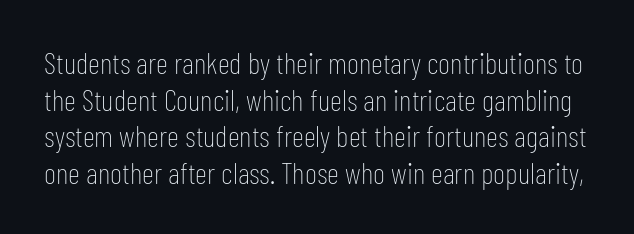
Q: Is the text bold? A: No.
Q: Is the text italic (slanted)? A: No, it is upright.
Q: Is the typeface a serif or a sans-serif typeface? A: Sans-serif.
Q: Is the text underlined? A: No.
Q: Is the spacing between letters normal or unusually wide? A: Normal.
Q: Width (condensed, normal, or wide)? A: Condensed.
Q: Stroke contrast? A: Low.
Q: x-height? A: Medium.
Q: Monospaced? A: No.
